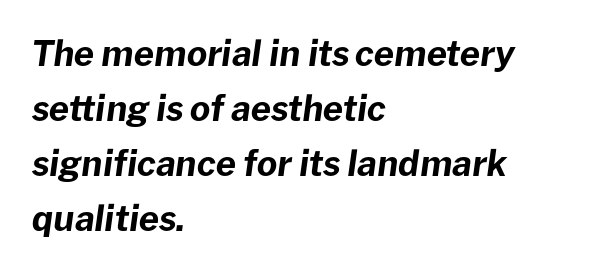
The image shows 35 px bold type, italic (leaning right); set left-aligned, normal line spacing (1.57x), normal letter spacing, not underlined; low stroke contrast and a medium x-height.
